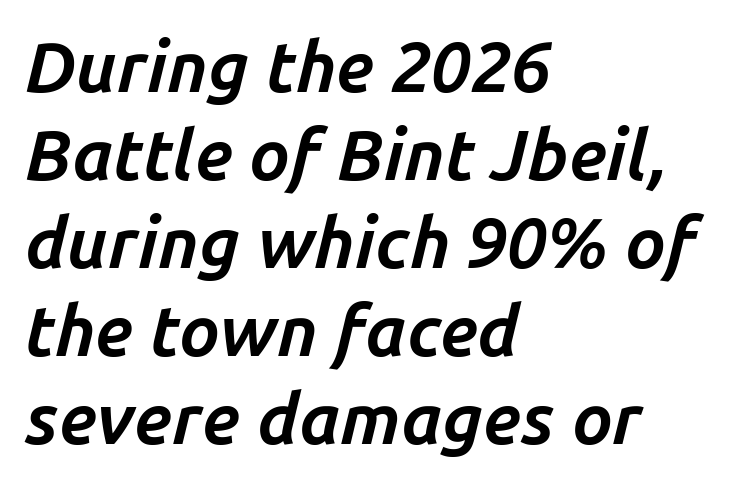
The image shows 71 px bold type, italic (leaning right); set left-aligned, line spacing 1.24x, normal letter spacing, not underlined; low stroke contrast and a medium x-height.
